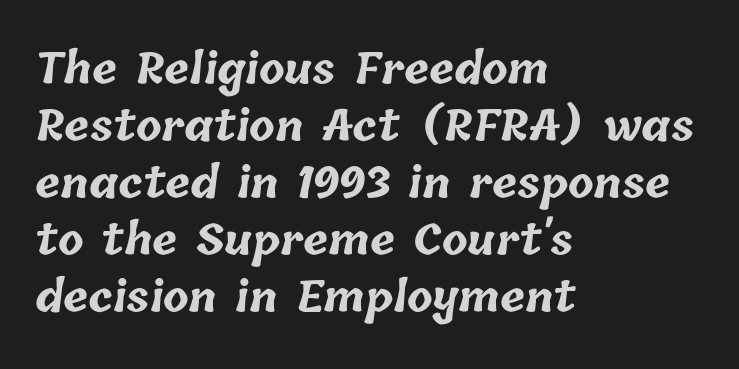
The image shows 42 px bold type; set left-aligned, normal line spacing (1.36x), normal letter spacing, not underlined; low stroke contrast and a medium x-height.
